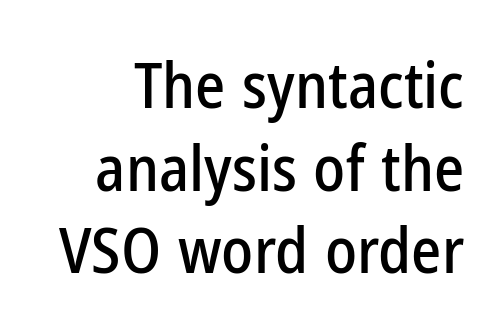
Descenders hang freely into open space. If you measured baseline to baseline, you'd find a middling distance. The passage shown is typed in a proportional face where columns would drift. Between one letter and the next there's only the usual sliver of space.
